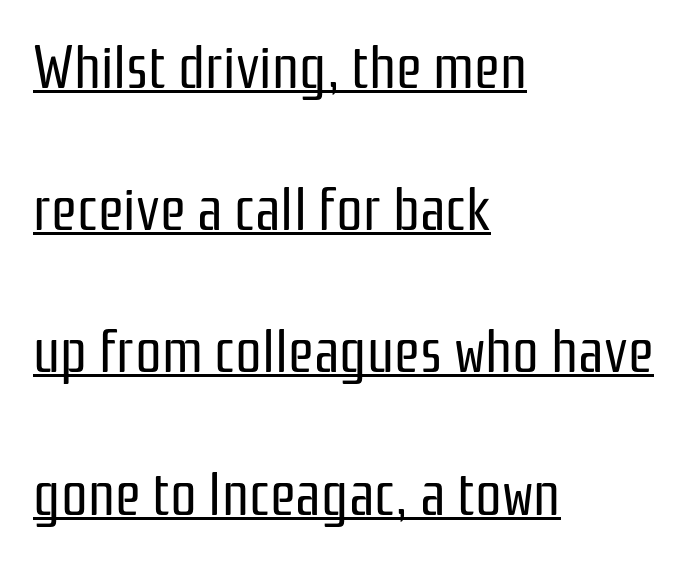
{"serif": "no", "italic": "no", "bold": "no", "weight": "regular", "width": "condensed", "stroke_contrast": "low", "x_height": "medium", "monospaced": "no", "underline": "yes", "align": "left", "line_spacing": "loose", "line_spacing_ratio": 2.41, "letter_spacing": "normal", "letter_spacing_em": 0.0, "glyph_px": 59}
